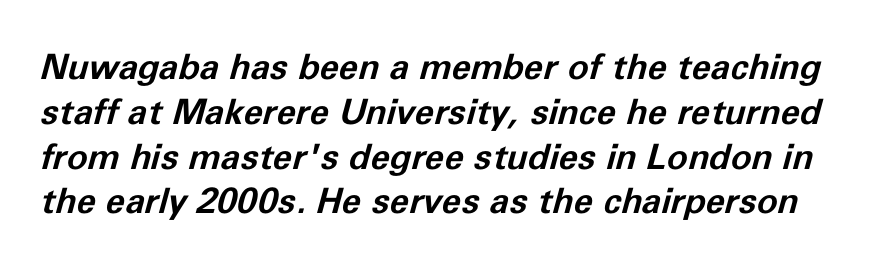
The image shows 35 px bold type, italic (leaning right); set normal line spacing (1.28x), normal letter spacing, not underlined; low stroke contrast and a medium x-height.
